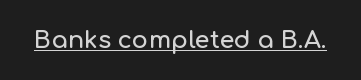
The image shows 24 px text type, upright; set normal letter spacing, underlined.
